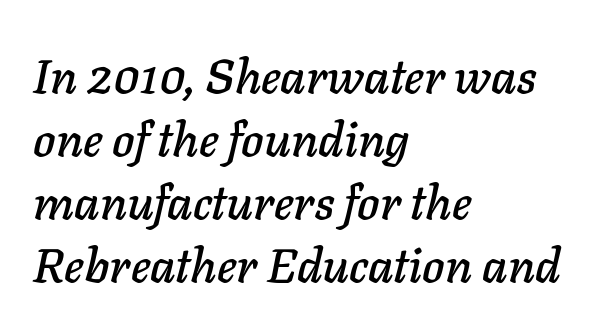
{"italic": "yes", "lean": "right", "slant_degrees": 11, "width": "normal", "stroke_contrast": "low", "x_height": "medium", "monospaced": "no", "underline": "no", "align": "left", "line_spacing": "normal", "line_spacing_ratio": 1.31, "letter_spacing": "normal", "letter_spacing_em": 0.0, "glyph_px": 48}
